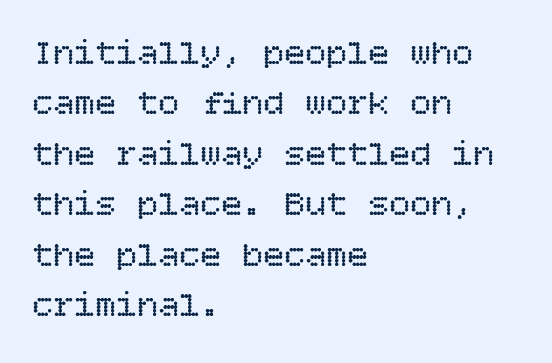
The image shows 35 px regular-weight type, upright; set left-aligned, normal line spacing (1.44x), normal letter spacing, not underlined; low stroke contrast and a large x-height.
